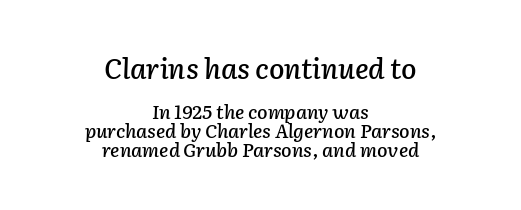
Q: Is the text italic (slanted)? A: Yes, it leans right by about 2 degrees.
Q: Is the text underlined? A: No.
Q: How is the paragraph aligned? A: Centered.
Q: Is the spacing between letters normal or unusually wide? A: Normal.
Q: Is the spacing between lines tight, normal or loose? A: Tight.
Q: Which block of text is set in a larger size, the first (top) or the second (bottom)? A: The first (top) one.
Q: Width (condensed, normal, or wide)? A: Normal.
Q: Stroke contrast? A: Low.
Q: x-height? A: Medium.
Q: Monospaced? A: No.
